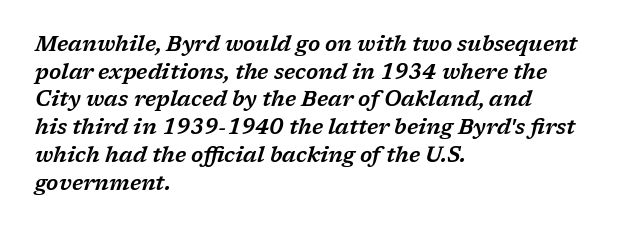
Caption: multi-line text, flush left, ragged right. Compared with ordinary roman type, these characters are visibly tilted. The zone under the glyphs is completely vacant. Baseline-to-baseline distance is the conventional proportion of letter height. Default kerning and tracking; the words read as compact shapes.
